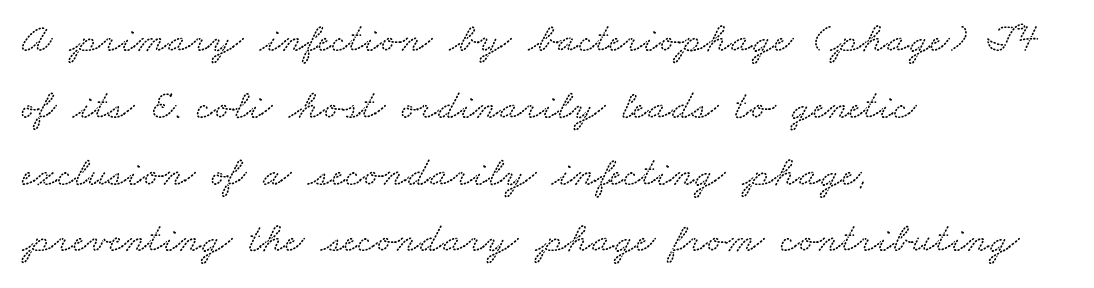
The image shows 42 px wide serif type; set left-aligned, normal line spacing (1.59x), normal letter spacing, not underlined; medium stroke contrast and a small x-height.
